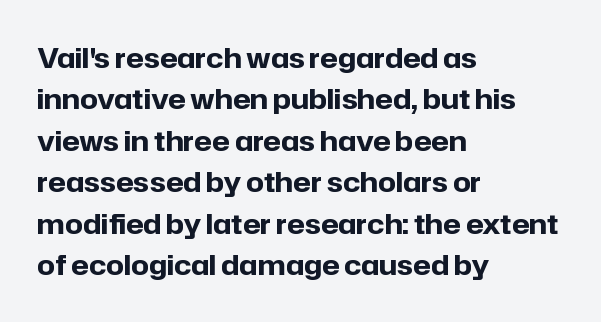
The rendering uses natural spacing where letterforms have individual widths. The leading is moderate, giving the passage an even texture. Does extra space separate the letters? No, they use regular spacing. The letters carry no serifs — their stems end cleanly without finishing strokes. Casual observation: everything's shoved over to the left. Tall strokes in this sample are plumb rather than angled.
